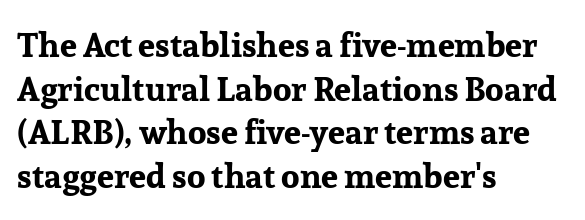
How heavy is the stroke? Heavy — this is a bold. Quick note: interline space is typical. Serif or sans? Serif — the stroke terminals have little feet. This rendering features lettering with no underline. Observe the ordinary spacing: letters are neighbours, not strangers.
